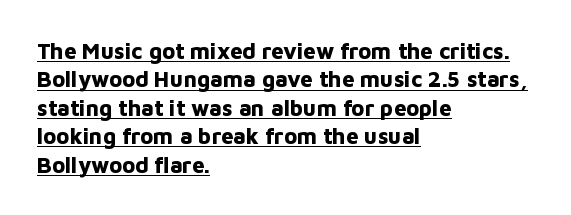
The image shows 22 px bold type, upright; set left-aligned, normal line spacing (1.29x), normal letter spacing, underlined.
